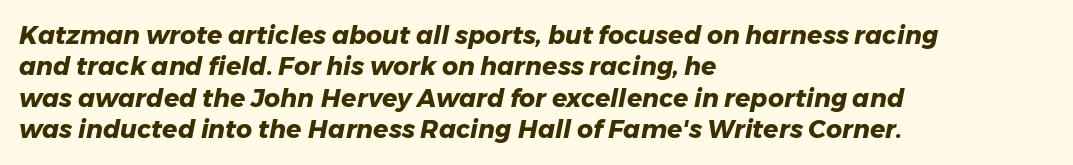
Q: Is the text bold? A: Yes.
Q: Is the text italic (slanted)? A: Yes, it leans right by about 11 degrees.
Q: Is the text underlined? A: No.
Q: How is the paragraph aligned? A: Left-aligned.
Q: Is the spacing between letters normal or unusually wide? A: Normal.
Q: Is the spacing between lines tight, normal or loose? A: Normal.
